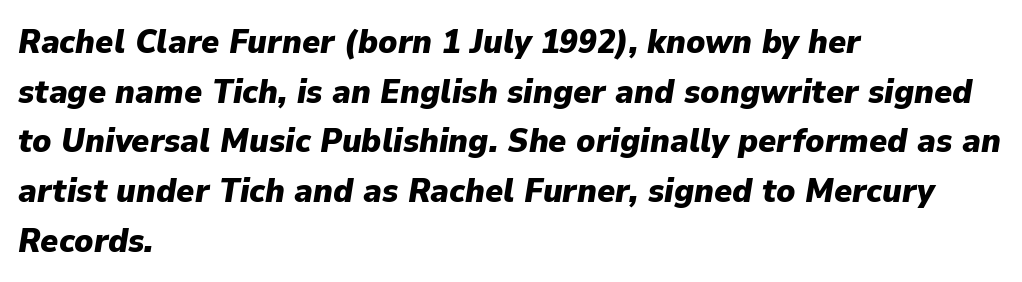
The image shows 34 px heavy type, italic (leaning right); set left-aligned, normal line spacing (1.46x), normal letter spacing, not underlined; low stroke contrast and a medium x-height.
